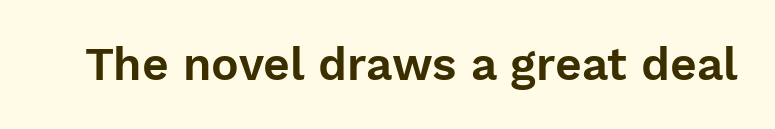
Nope, not italic — everything's standing straight. There is no visible air inserted between adjacent glyphs. A typesetter would label this face a sans. This rendering features lettering with no underline.
